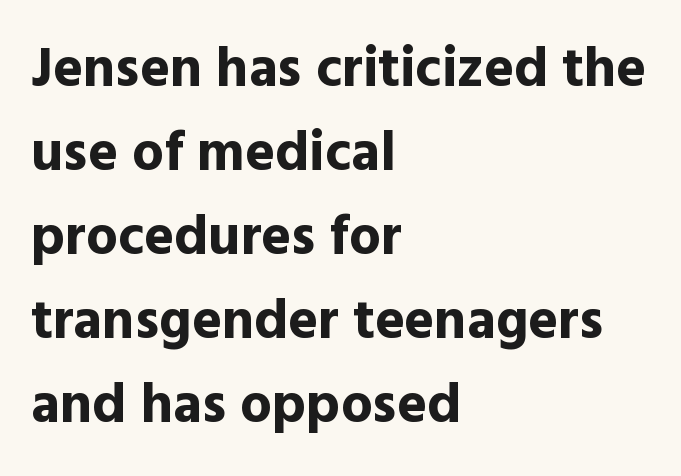
In terms of letterform style, serifs are entirely absent. No extra tracking has been applied to these lines. A full-strength bold gives these letters their thick strokes. Line spacing here is normal. The letters advance in unequal steps, a hallmark of proportional type.
